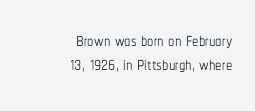
{"italic": "no", "bold": "no", "underline": "no", "align": "right", "line_spacing": "tight", "line_spacing_ratio": 0.97, "letter_spacing": "normal", "letter_spacing_em": 0.0, "glyph_px": 25}
